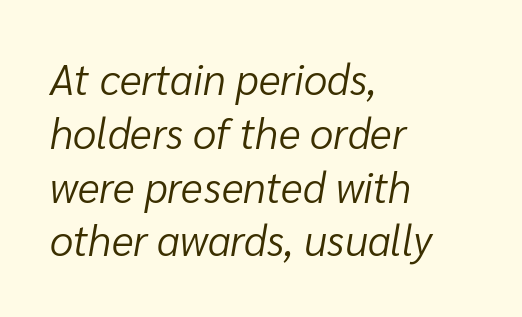
Q: Is the text bold? A: No.
Q: Is the text italic (slanted)? A: Yes, it leans right by about 10 degrees.
Q: Is the text underlined? A: No.
Q: How is the paragraph aligned? A: Left-aligned.
Q: Is the spacing between letters normal or unusually wide? A: Normal.
Q: Is the spacing between lines tight, normal or loose? A: Normal.
Q: Width (condensed, normal, or wide)? A: Normal.
Q: Stroke contrast? A: Low.
Q: x-height? A: Medium.
Q: Monospaced? A: No.
